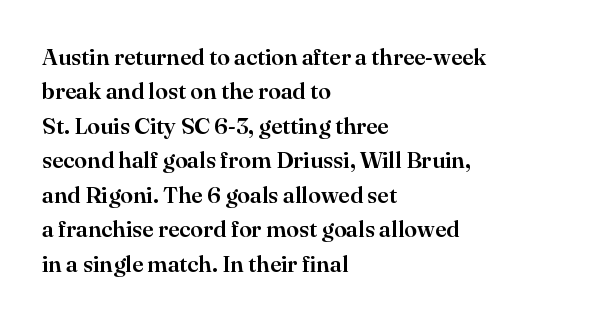
Q: Is the text italic (slanted)? A: No, it is upright.
Q: Is the text underlined? A: No.
Q: How is the paragraph aligned? A: Left-aligned.
Q: Is the spacing between letters normal or unusually wide? A: Normal.
Q: Is the spacing between lines tight, normal or loose? A: Normal.
